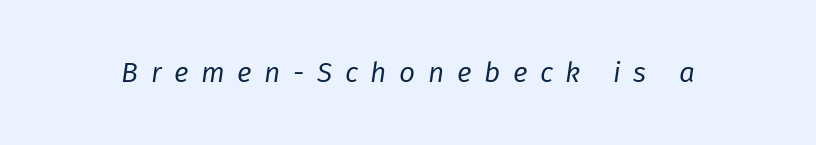
{"italic": "yes", "lean": "right", "slant_degrees": 8, "bold": "no", "weight": "regular", "width": "normal", "stroke_contrast": "low", "x_height": "medium", "monospaced": "no", "underline": "no", "letter_spacing": "wide", "letter_spacing_em": 0.45, "glyph_px": 28}
